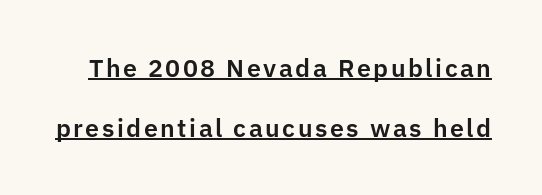
The image shows 25 px text type, upright; set loose line spacing (2.39x), underlined.
